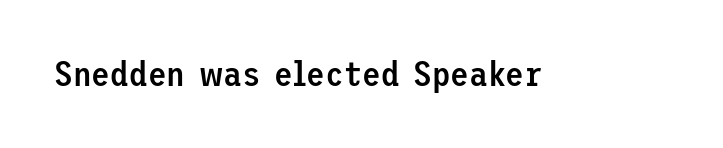
Every stem runs plumb, perpendicular to the baseline. This rendering features lettering with no underline. Font category for this specimen: sans-serif. The rendering keeps characters at their native spacing.
